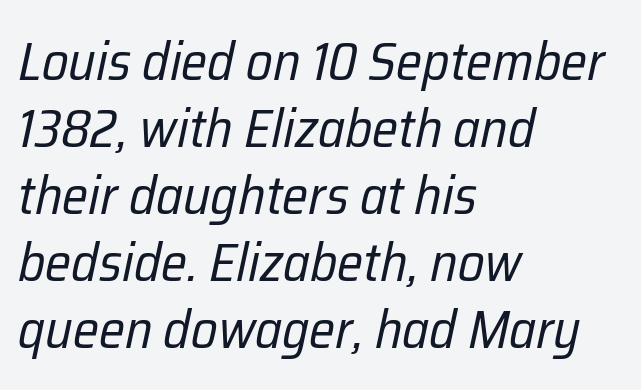
{"italic": "yes", "lean": "right", "slant_degrees": 12, "bold": "no", "weight": "regular", "width": "condensed", "stroke_contrast": "low", "x_height": "medium", "monospaced": "no", "underline": "no", "align": "left", "line_spacing_ratio": 1.24, "letter_spacing": "normal", "letter_spacing_em": 0.0, "glyph_px": 54}
